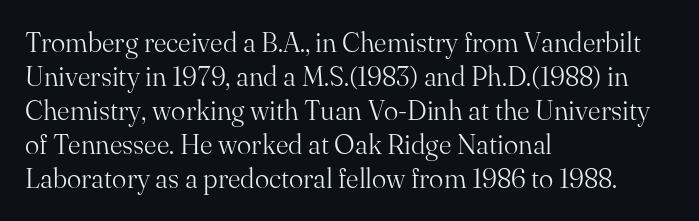
Q: Is the text bold? A: No.
Q: Is the text italic (slanted)? A: No, it is upright.
Q: Is the text underlined? A: No.
Q: How is the paragraph aligned? A: Left-aligned.
Q: Is the spacing between letters normal or unusually wide? A: Normal.
Q: Is the spacing between lines tight, normal or loose? A: Normal.
